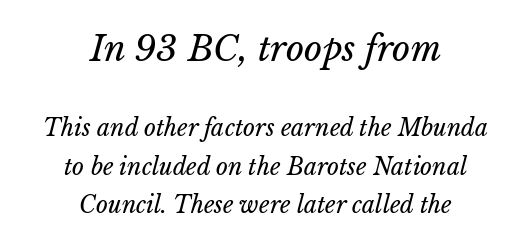
Q: Is the text bold? A: No.
Q: Is the text underlined? A: No.
Q: How is the paragraph aligned? A: Centered.
Q: Is the spacing between letters normal or unusually wide? A: Normal.
Q: Is the spacing between lines tight, normal or loose? A: Normal.
Q: Which block of text is set in a larger size, the first (top) or the second (bottom)? A: The first (top) one.
Q: Width (condensed, normal, or wide)? A: Normal.
Q: Stroke contrast? A: Low.
Q: x-height? A: Medium.
Q: Monospaced? A: No.
